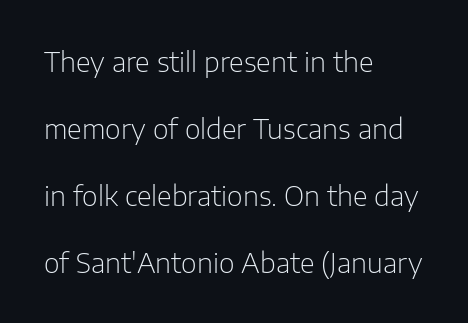
Q: Is the text bold? A: No.
Q: Is the text italic (slanted)? A: No, it is upright.
Q: Is the text underlined? A: No.
Q: How is the paragraph aligned? A: Left-aligned.
Q: Is the spacing between letters normal or unusually wide? A: Normal.
Q: Is the spacing between lines tight, normal or loose? A: Loose.
